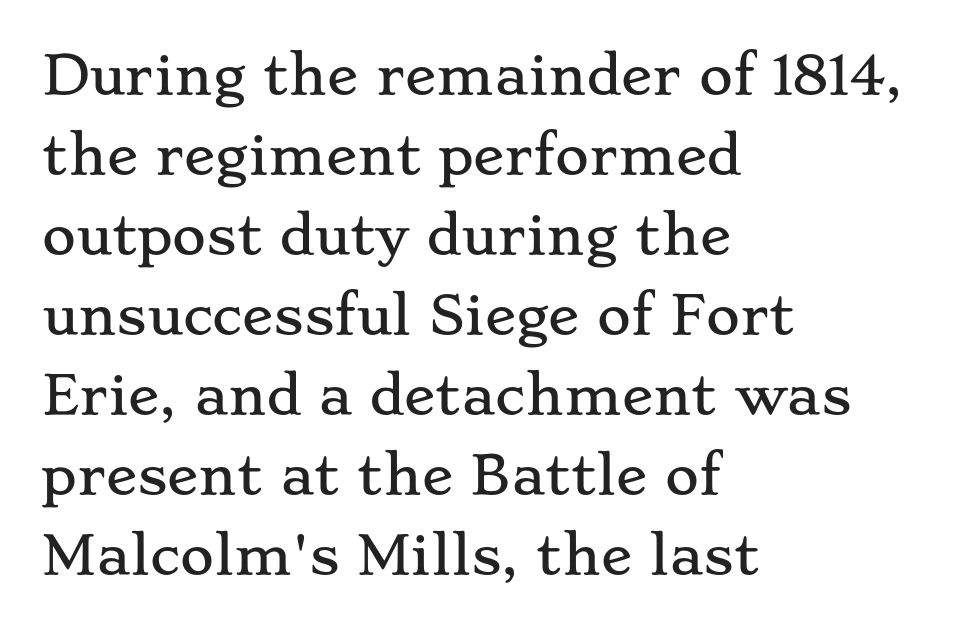
{"serif": "yes", "italic": "no", "width": "wide", "stroke_contrast": "low", "x_height": "small", "monospaced": "no", "underline": "no", "align": "left", "line_spacing": "normal", "line_spacing_ratio": 1.54, "letter_spacing": "normal", "letter_spacing_em": 0.0, "glyph_px": 52}
